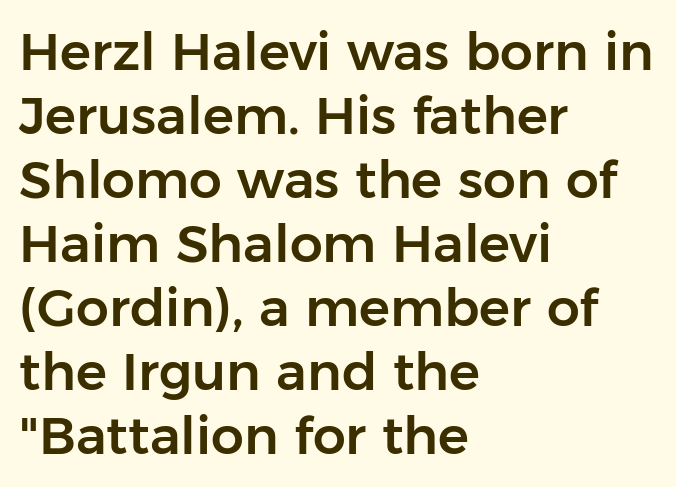
The image shows 52 px sans-serif type, upright; set left-aligned, line spacing 1.23x, normal letter spacing, not underlined; low stroke contrast and a medium x-height.
